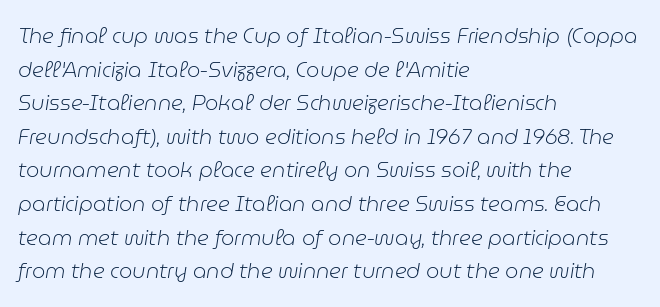
{"italic": "yes", "lean": "right", "slant_degrees": 9, "bold": "no", "underline": "no", "align": "left", "line_spacing": "normal", "line_spacing_ratio": 1.6, "letter_spacing": "normal", "letter_spacing_em": 0.0, "glyph_px": 21}
